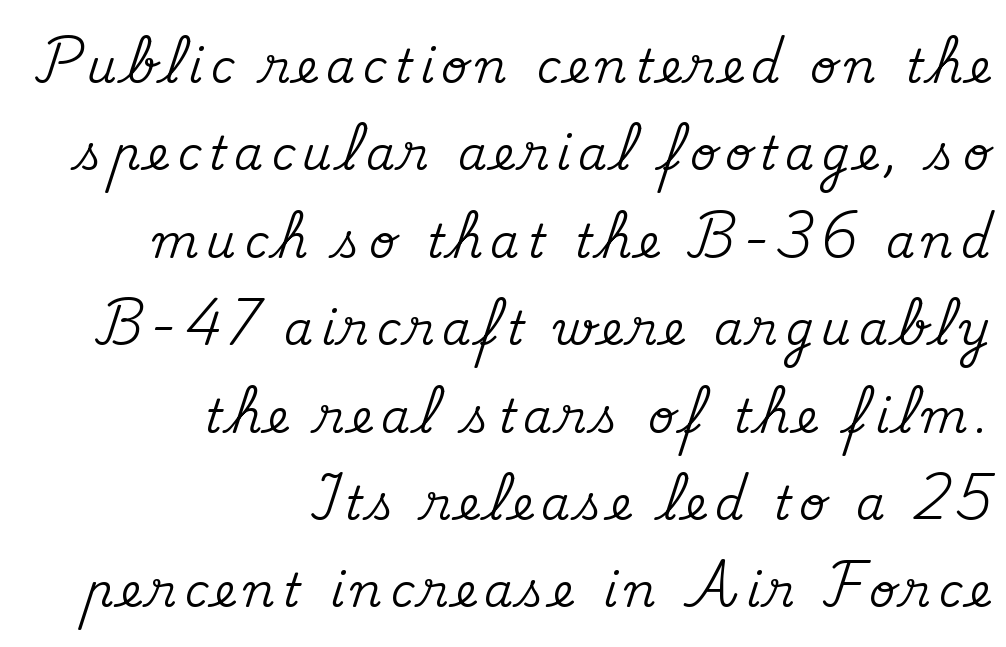
{"serif": "yes", "width": "normal", "stroke_contrast": "medium", "x_height": "small", "monospaced": "no", "underline": "no", "align": "right", "line_spacing": "loose", "line_spacing_ratio": 1.9, "glyph_px": 46}
